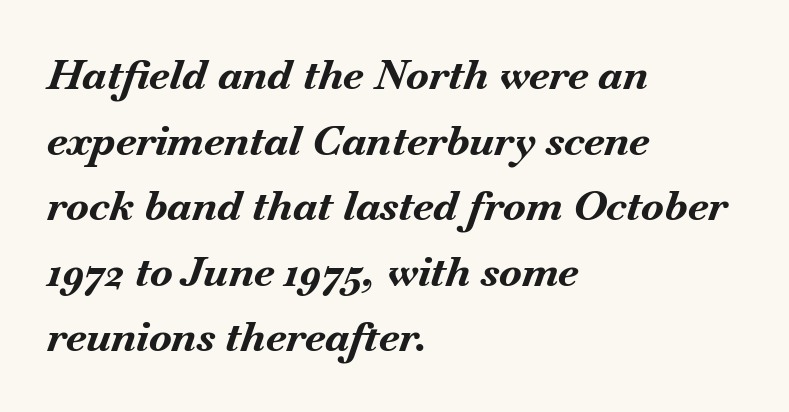
The image shows 42 px bold type, italic (leaning right); set left-aligned, normal line spacing (1.56x), normal letter spacing, not underlined; medium stroke contrast and a small x-height.
